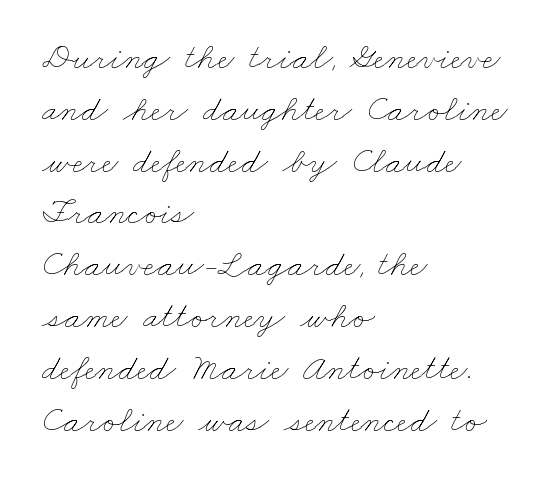
{"bold": "no", "weight": "thin", "width": "wide", "stroke_contrast": "low", "x_height": "small", "monospaced": "no", "underline": "no", "align": "left", "line_spacing": "normal", "line_spacing_ratio": 1.4, "letter_spacing": "normal", "letter_spacing_em": 0.0, "glyph_px": 37}
